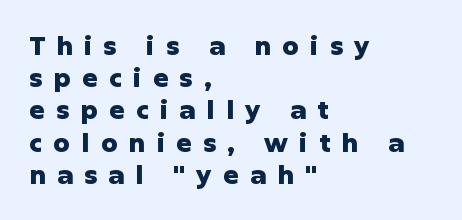
Does the copy run flush right? No — it runs flush left. Has an underline been added? It has not. Is the type bold? Yes — the strokes are clearly thick and heavy. Students, note that the glyphs here are deliberately spaced far apart.
